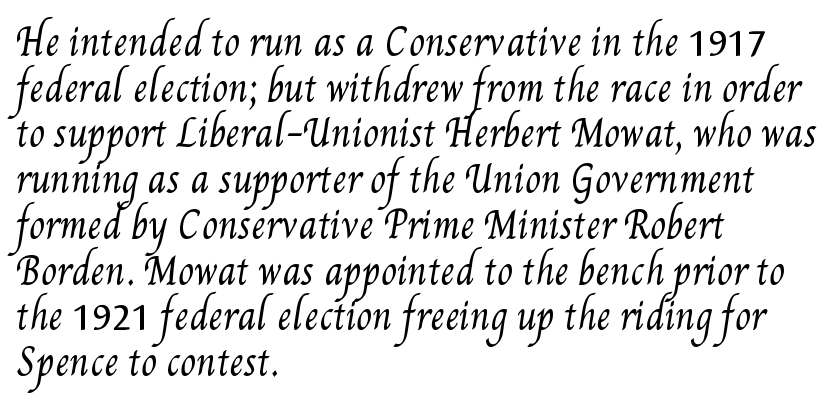
The image shows 36 px regular-weight, condensed type; set left-aligned, normal line spacing (1.27x), normal letter spacing, not underlined; medium stroke contrast and a small x-height.
